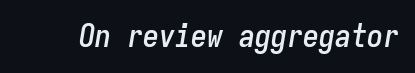
Q: Is the text italic (slanted)? A: Yes, it leans right by about 9 degrees.
Q: Is the text underlined? A: No.
Q: Is the spacing between letters normal or unusually wide? A: Normal.
Q: Width (condensed, normal, or wide)? A: Condensed.
Q: Stroke contrast? A: Low.
Q: x-height? A: Medium.
Q: Monospaced? A: Yes.
